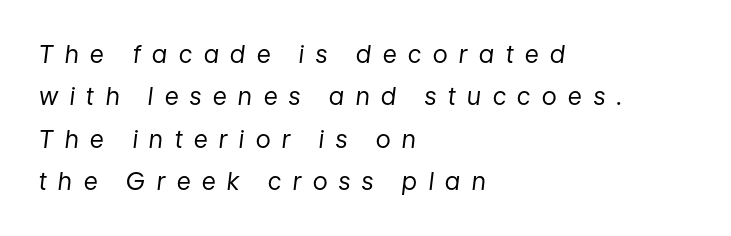
The image shows 24 px text type, italic (leaning right); set left-aligned, line spacing 1.77x, unusually wide letter spacing (+0.49 em), not underlined.
